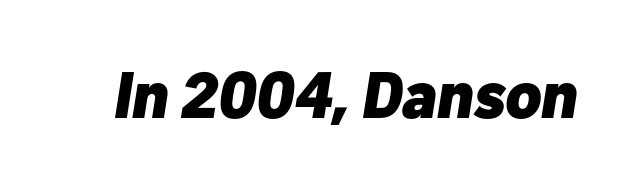
You could not count columns in this text — the font is proportionally spaced. What stands out about the letter spacing? Nothing — it is the standard amount. The font is running at its bold setting. The rendering applies a slant to the glyphs.
